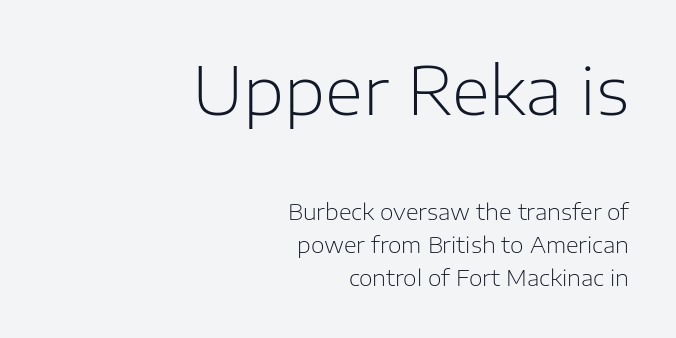
{"serif": "no", "italic": "no", "bold": "no", "weight": "light", "width": "normal", "stroke_contrast": "low", "x_height": "medium", "monospaced": "no", "underline": "no", "align": "right", "line_spacing": "normal", "line_spacing_ratio": 1.48, "letter_spacing": "normal", "letter_spacing_em": 0.0, "larger_block": "first", "size_ratio": 3.0, "glyph_px": 66}
